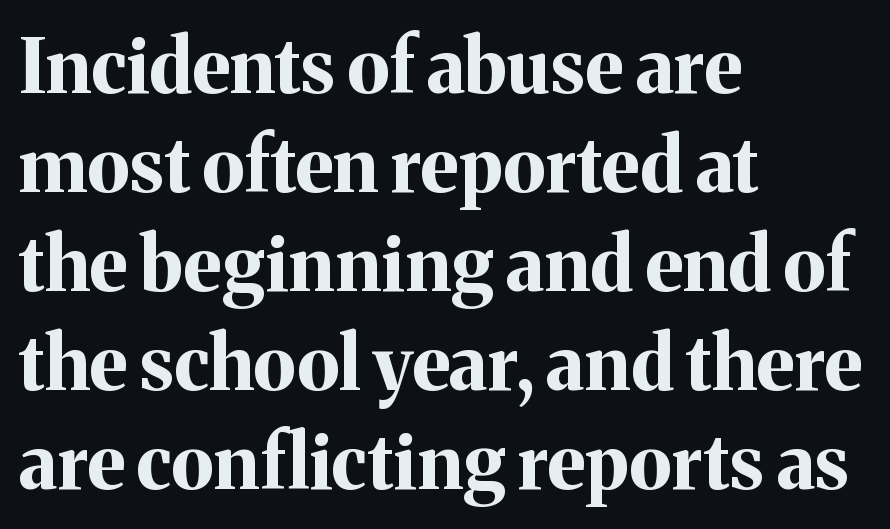
{"serif": "yes", "italic": "no", "bold": "yes", "weight": "bold", "width": "normal", "stroke_contrast": "medium", "x_height": "medium", "monospaced": "no", "underline": "no", "align": "left", "line_spacing": "normal", "line_spacing_ratio": 1.32, "letter_spacing": "normal", "letter_spacing_em": 0.0, "glyph_px": 75}
